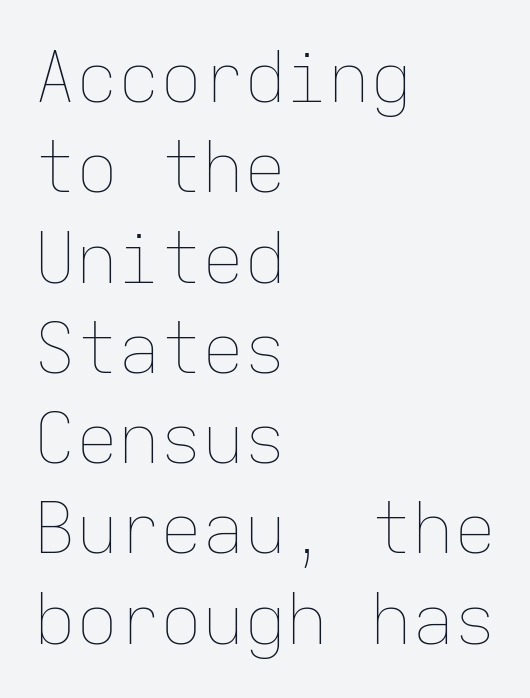
The letters stand straight up with perfectly vertical stems. A typesetter would call this monospace, since all characters share one set width. Weight: in the light-to-regular range. The rendering uses a moderate line-height, typical for paragraphs. Between one letter and the next there's only the usual sliver of space. Notice how the passage keeps a crisp vertical edge on the left only.
